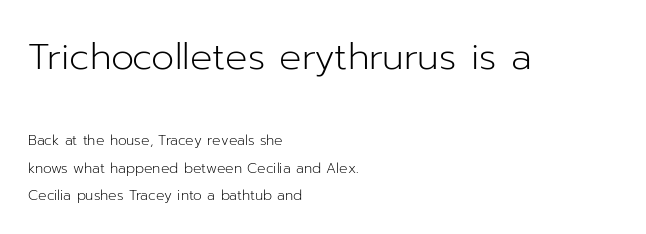
Q: Is the text bold? A: No.
Q: Is the text italic (slanted)? A: No, it is upright.
Q: Is the typeface a serif or a sans-serif typeface? A: Sans-serif.
Q: Is the text underlined? A: No.
Q: How is the paragraph aligned? A: Left-aligned.
Q: Is the spacing between letters normal or unusually wide? A: Normal.
Q: Is the spacing between lines tight, normal or loose? A: Loose.
Q: Which block of text is set in a larger size, the first (top) or the second (bottom)? A: The first (top) one.
Q: Width (condensed, normal, or wide)? A: Normal.
Q: Stroke contrast? A: Low.
Q: x-height? A: Medium.
Q: Monospaced? A: No.
